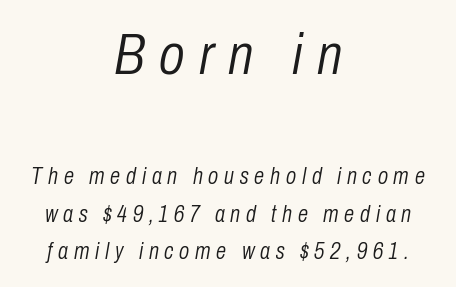
Reading down the column, the eye jumps a familiar distance to each next line. Alignment: centered. Observe the wide spacing: letters keep a clear distance from each other. Emphasis-style slanted type is in use.
